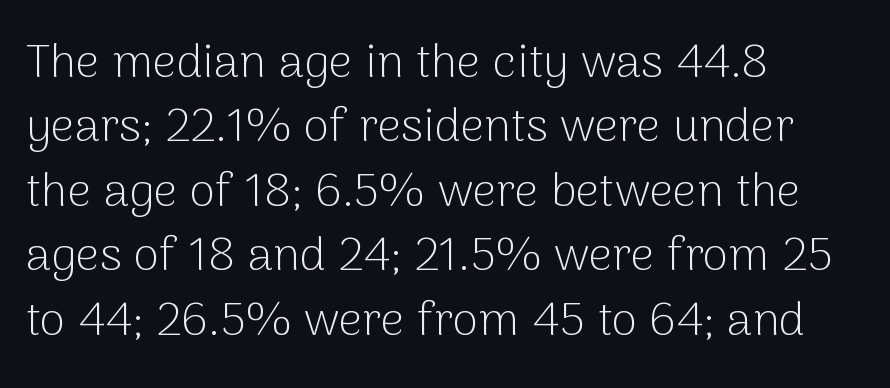
Q: Is the text bold? A: No.
Q: Is the text italic (slanted)? A: No, it is upright.
Q: Is the typeface a serif or a sans-serif typeface? A: Sans-serif.
Q: Is the text underlined? A: No.
Q: How is the paragraph aligned? A: Left-aligned.
Q: Is the spacing between letters normal or unusually wide? A: Normal.
Q: Is the spacing between lines tight, normal or loose? A: Normal.
Q: Width (condensed, normal, or wide)? A: Normal.
Q: Stroke contrast? A: Low.
Q: x-height? A: Medium.
Q: Monospaced? A: No.
